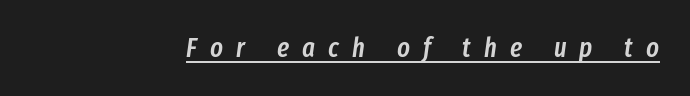
This sample carries an underscore along the baseline area. Is the letter spacing exaggerated? Yes — the characters are pushed far apart. Would a proofreader flag this as italicized? Yes. Every letter is mildly thick-stroked: semibold rather than bold.
